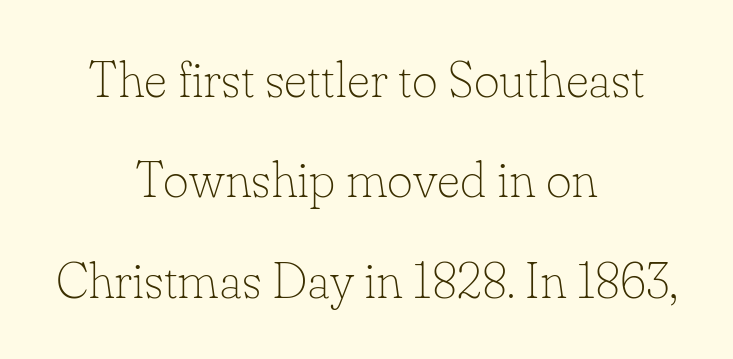
Quick note: not italic, upright. A student would call this center alignment; a typographer would say set centered. Weight: not bold — regular or lighter. Note: serifs present on the glyphs.
